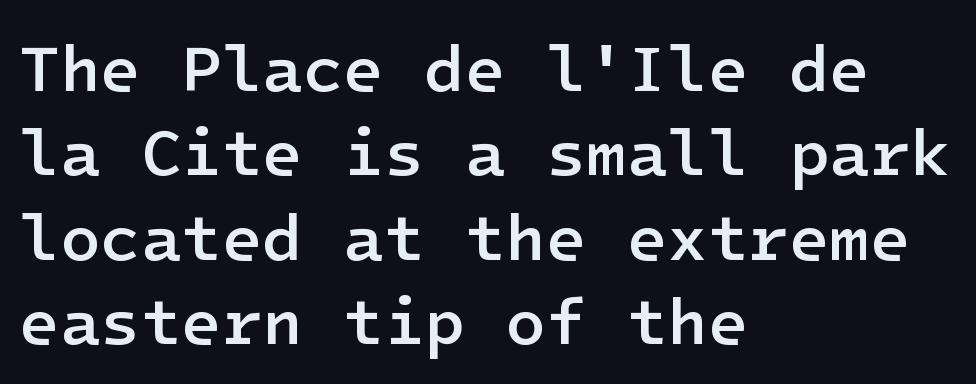
{"serif": "no", "italic": "no", "bold": "semi", "weight": "semibold", "width": "normal", "stroke_contrast": "low", "x_height": "medium", "underline": "no", "align": "left", "line_spacing": "normal", "line_spacing_ratio": 1.28, "letter_spacing": "normal", "letter_spacing_em": 0.0, "glyph_px": 66}
